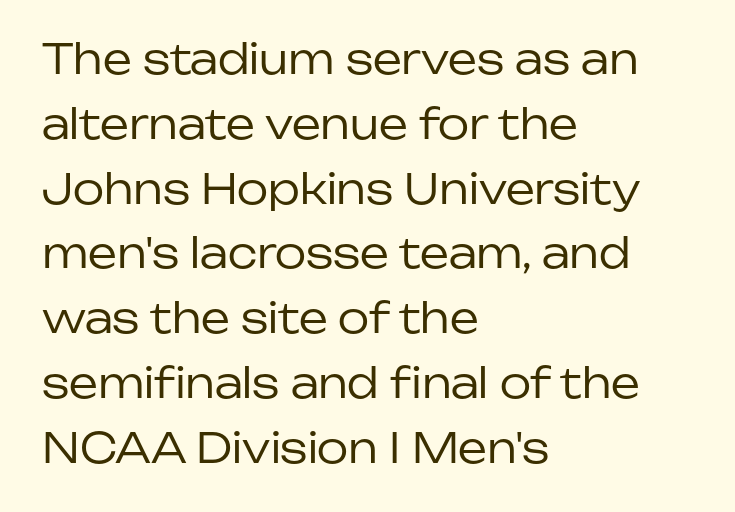
The image shows 41 px regular-weight sans-serif type, upright; set left-aligned, normal line spacing (1.58x), normal letter spacing, not underlined; low stroke contrast and a medium x-height.
